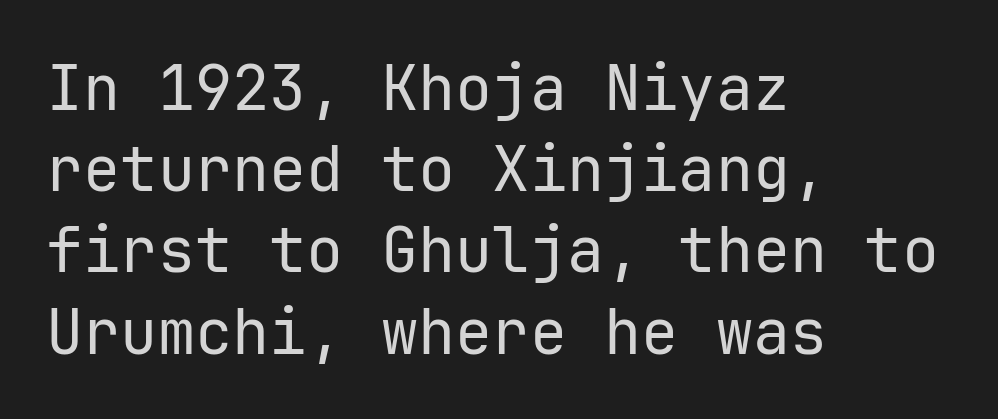
The image shows 62 px regular-weight sans-serif type, upright, monospaced; set left-aligned, normal line spacing (1.31x), normal letter spacing, not underlined; low stroke contrast and a medium x-height.
